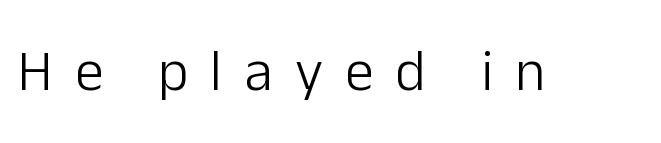
The letterforms sit at book weight or below. Proportional: the letters do not fall into vertical columns. Descenders are the only things crossing below the line. Compared with typical body copy, the letter spacing here is much looser.
